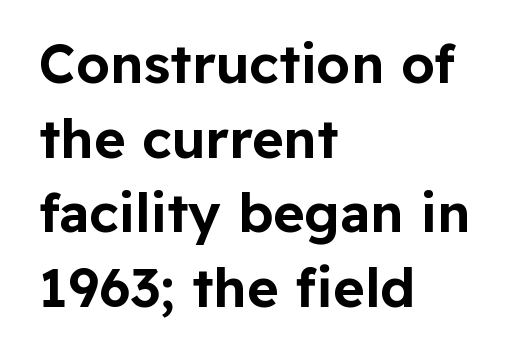
The image shows 54 px sans-serif type, upright; set left-aligned, normal line spacing (1.38x), normal letter spacing, not underlined; low stroke contrast and a medium x-height.
